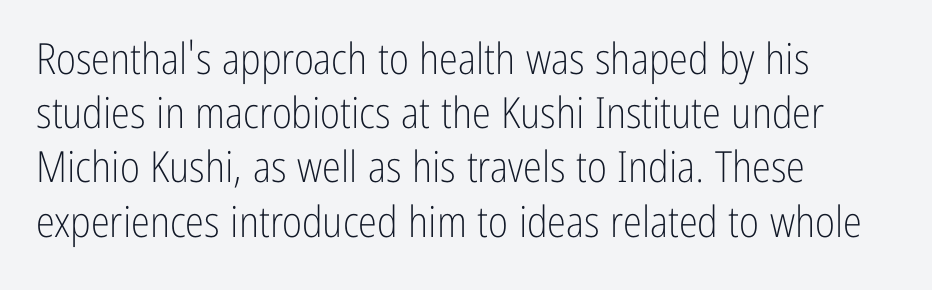
Q: Is the text bold? A: No.
Q: Is the text italic (slanted)? A: No, it is upright.
Q: Is the typeface a serif or a sans-serif typeface? A: Sans-serif.
Q: Is the text underlined? A: No.
Q: How is the paragraph aligned? A: Left-aligned.
Q: Is the spacing between letters normal or unusually wide? A: Normal.
Q: Is the spacing between lines tight, normal or loose? A: Normal.
Q: Width (condensed, normal, or wide)? A: Condensed.
Q: Stroke contrast? A: Low.
Q: x-height? A: Medium.
Q: Monospaced? A: No.
